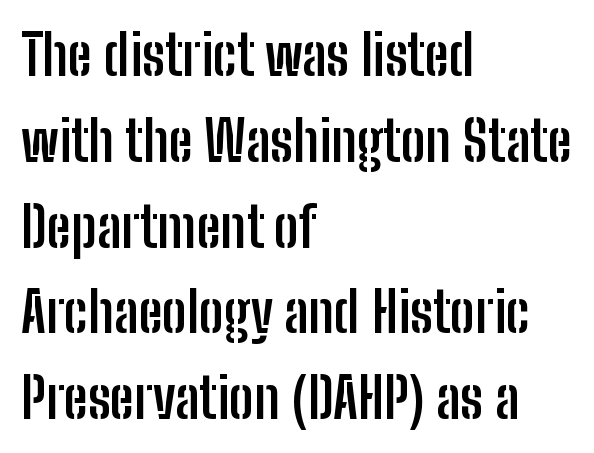
The image shows 55 px semibold, condensed sans-serif type, upright; set left-aligned, normal line spacing (1.56x), normal letter spacing, not underlined; low stroke contrast and a medium x-height.
